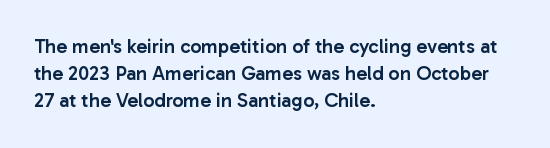
{"italic": "no", "bold": "semi", "underline": "no", "align": "left", "line_spacing": "normal", "line_spacing_ratio": 1.36, "letter_spacing": "normal", "letter_spacing_em": 0.0, "glyph_px": 20}
